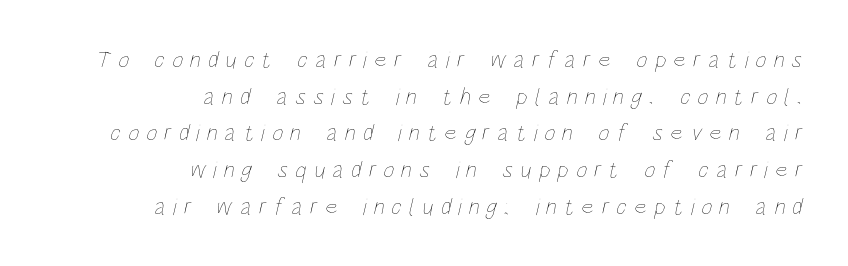
Each word looks stretched out because of the extra space between its letters. Which margin do the lines hug? The right one — the left edge is uneven. Anything drawn beneath the words? Only blank space. A normal amount of white space separates one row of letters from the next.
